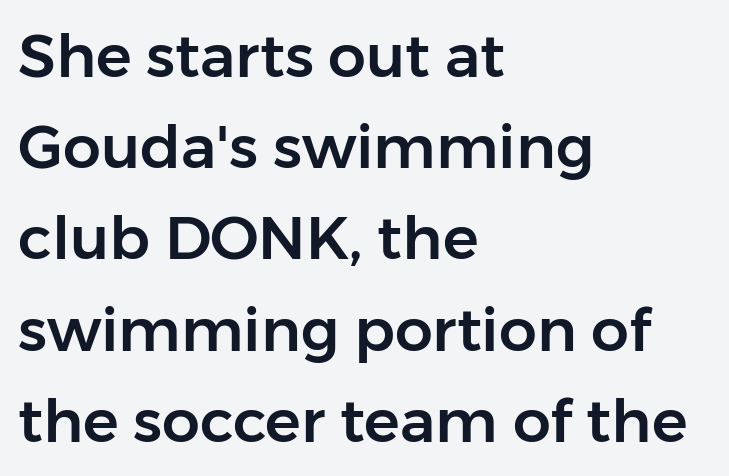
The image shows 60 px sans-serif type, upright; set left-aligned, normal line spacing (1.52x), normal letter spacing, not underlined; low stroke contrast and a medium x-height.
